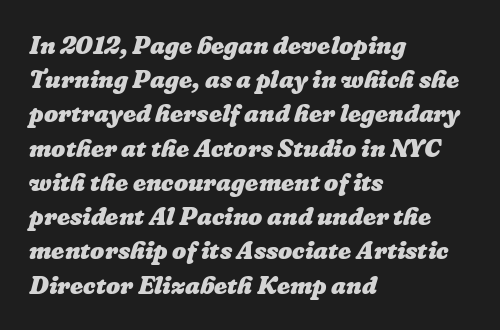
{"bold": "yes", "underline": "no", "align": "left", "line_spacing": "normal", "line_spacing_ratio": 1.37, "letter_spacing": "normal", "letter_spacing_em": 0.0, "glyph_px": 25}
